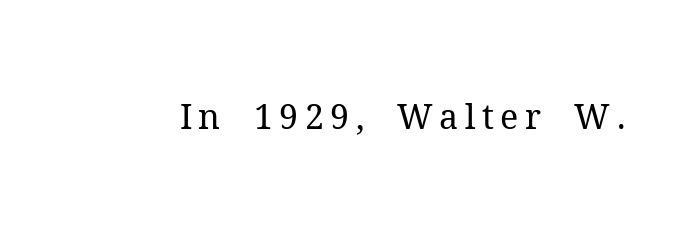
Q: Is the text bold? A: No.
Q: Is the text italic (slanted)? A: No, it is upright.
Q: Is the typeface a serif or a sans-serif typeface? A: Serif.
Q: Is the text underlined? A: No.
Q: Width (condensed, normal, or wide)? A: Normal.
Q: Stroke contrast? A: Medium.
Q: x-height? A: Medium.
Q: Monospaced? A: No.
